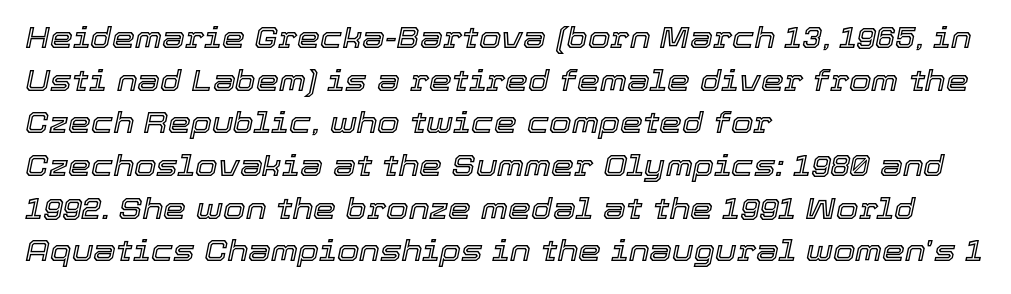
The typography opts for an oblique posture over an upright one. Students, note that the glyphs here touch the page at normal intervals. Glance below the letters and you will spot only blank space. This sample keeps an unexceptional amount of space between lines.
